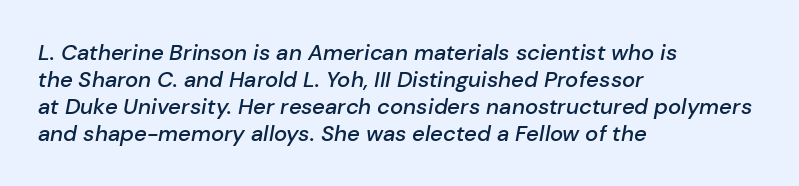
Q: Is the text bold? A: Semi-bold.
Q: Is the text italic (slanted)? A: Yes, it leans right by about 10 degrees.
Q: Is the text underlined? A: No.
Q: How is the paragraph aligned? A: Left-aligned.
Q: Is the spacing between letters normal or unusually wide? A: Normal.
